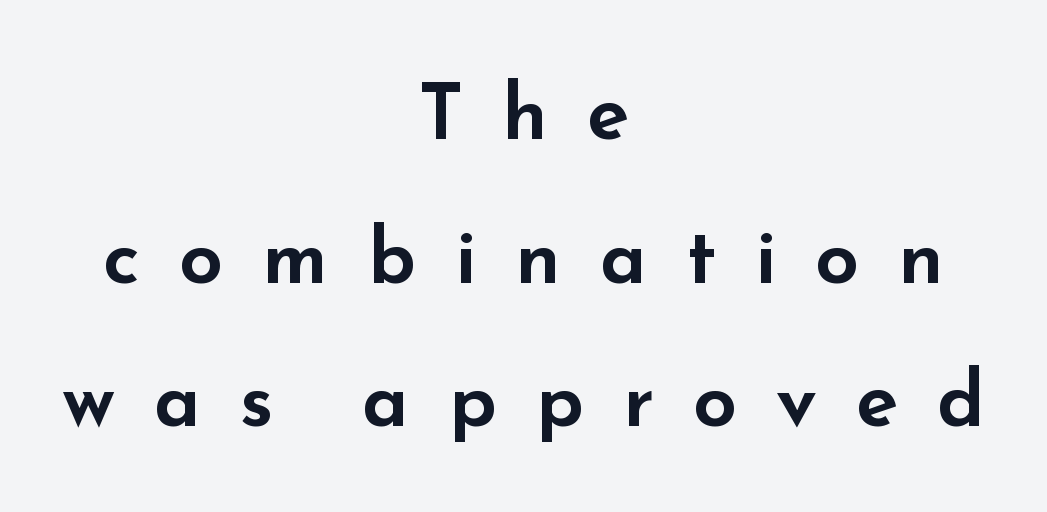
{"serif": "no", "italic": "no", "width": "wide", "stroke_contrast": "low", "x_height": "small", "monospaced": "no", "underline": "no", "align": "center", "line_spacing_ratio": 1.84, "letter_spacing": "wide", "letter_spacing_em": 0.5, "glyph_px": 78}
